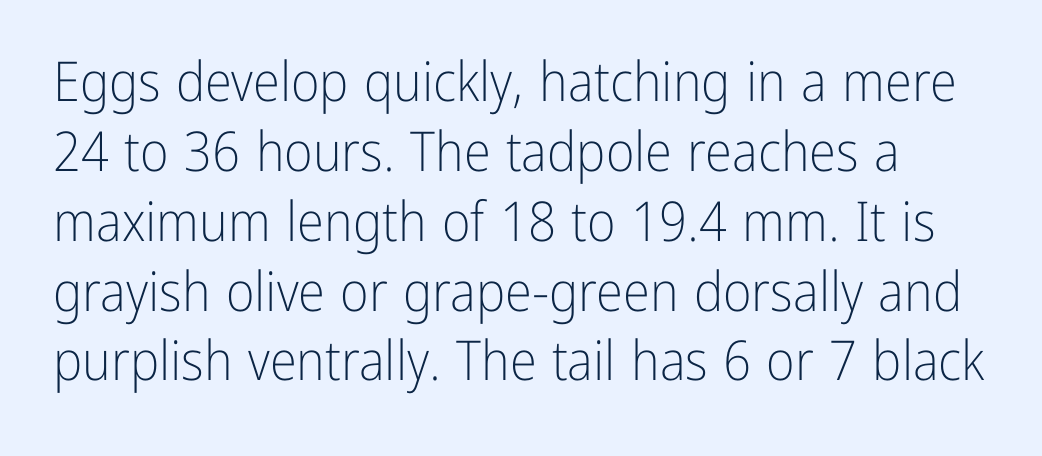
Q: Is the text bold? A: No.
Q: Is the text italic (slanted)? A: No, it is upright.
Q: Is the typeface a serif or a sans-serif typeface? A: Sans-serif.
Q: Is the text underlined? A: No.
Q: Is the spacing between letters normal or unusually wide? A: Normal.
Q: Is the spacing between lines tight, normal or loose? A: Normal.
Q: Width (condensed, normal, or wide)? A: Condensed.
Q: Stroke contrast? A: Low.
Q: x-height? A: Medium.
Q: Monospaced? A: No.
